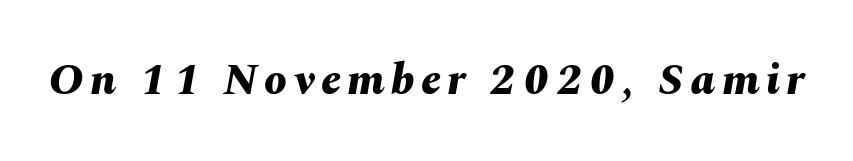
{"italic": "yes", "lean": "right", "slant_degrees": 10, "bold": "yes", "weight": "bold", "width": "normal", "stroke_contrast": "medium", "x_height": "medium", "monospaced": "no", "underline": "no", "glyph_px": 45}
